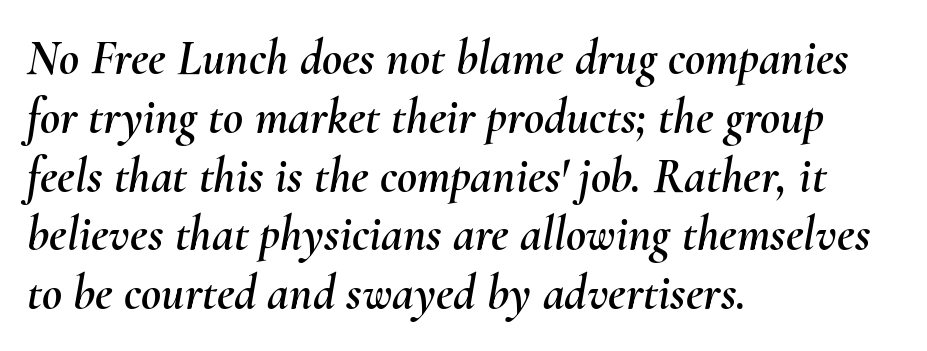
The image shows 49 px text type, italic (leaning right); set left-aligned, line spacing 1.2x, normal letter spacing, not underlined; medium stroke contrast and a small x-height.
